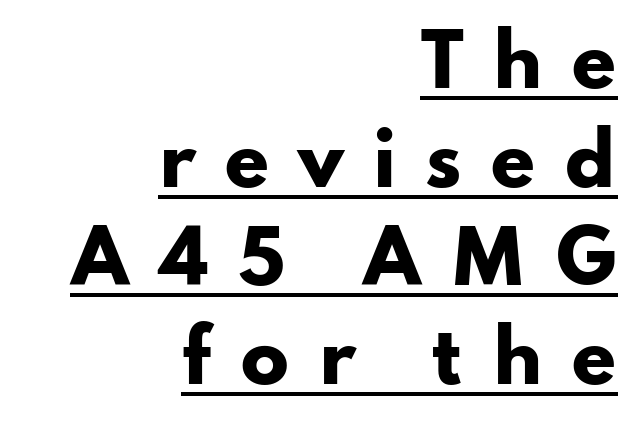
The image shows 72 px heavy, wide sans-serif type, upright; set right-aligned, normal line spacing (1.37x), unusually wide letter spacing (+0.39 em), underlined; low stroke contrast and a small x-height.
